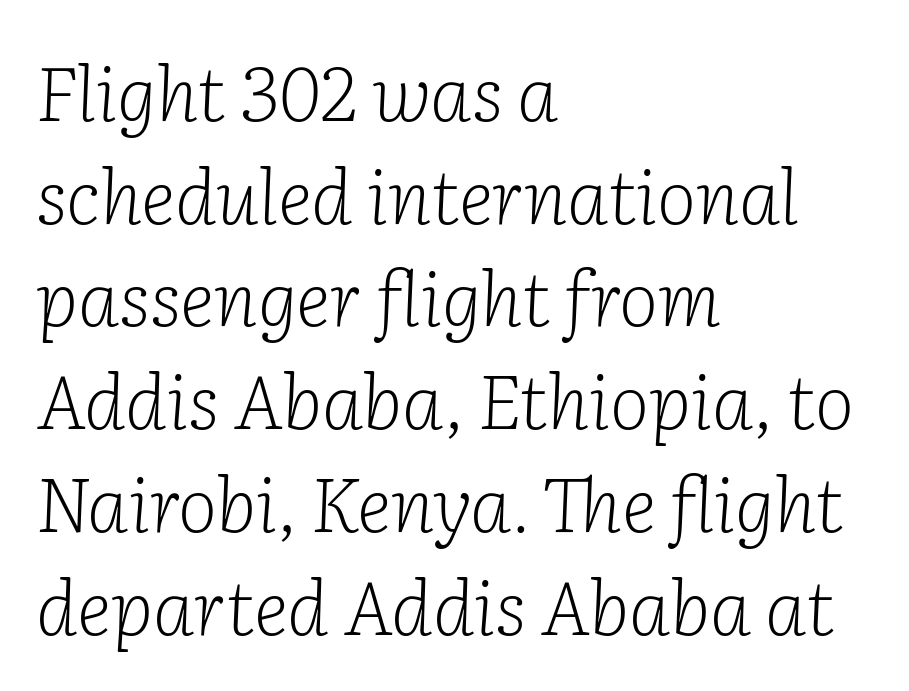
Q: Is the text bold? A: No.
Q: Is the text italic (slanted)? A: Yes, it leans right by about 2 degrees.
Q: Is the typeface a serif or a sans-serif typeface? A: Serif.
Q: Is the text underlined? A: No.
Q: How is the paragraph aligned? A: Left-aligned.
Q: Is the spacing between letters normal or unusually wide? A: Normal.
Q: Is the spacing between lines tight, normal or loose? A: Normal.
Q: Width (condensed, normal, or wide)? A: Normal.
Q: Stroke contrast? A: Low.
Q: x-height? A: Medium.
Q: Monospaced? A: No.
